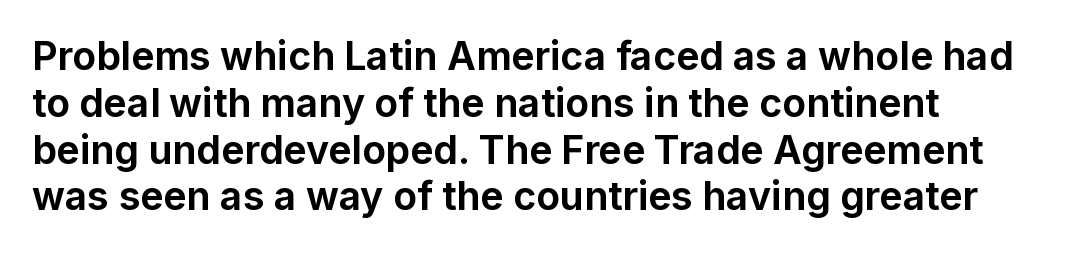
The image shows 39 px bold sans-serif type, upright; set left-aligned, line spacing 1.2x, normal letter spacing, not underlined; low stroke contrast and a medium x-height.
